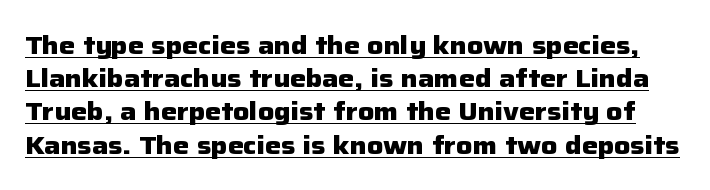
Q: Is the text bold? A: Yes.
Q: Is the text italic (slanted)? A: No, it is upright.
Q: Is the text underlined? A: Yes.
Q: Is the spacing between letters normal or unusually wide? A: Normal.
Q: Is the spacing between lines tight, normal or loose? A: Normal.
